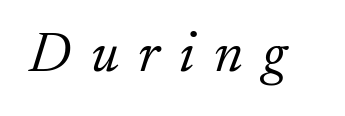
Examine the stroke ends and you'll spot serifs. This sample uses expanded letter spacing, leaving extra air between glyphs. Check under the words: just untouched page. The strokes carry an ordinary text weight at most.
